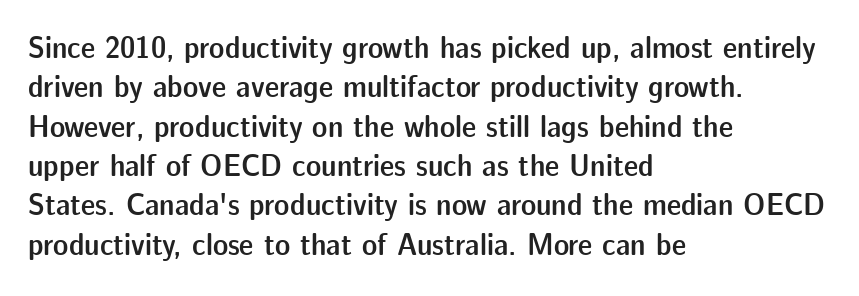
The image shows 32 px semibold sans-serif type, upright; set left-aligned, line spacing 1.23x, normal letter spacing, not underlined; low stroke contrast and a medium x-height.
